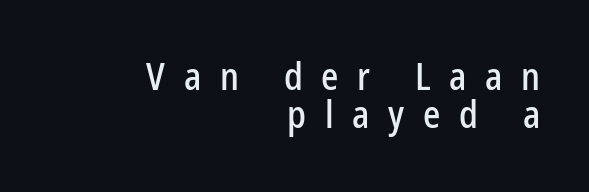
The image shows 38 px condensed sans-serif type, upright; set right-aligned, tight line spacing (0.99x), unusually wide letter spacing (+0.49 em), not underlined; low stroke contrast and a medium x-height.
